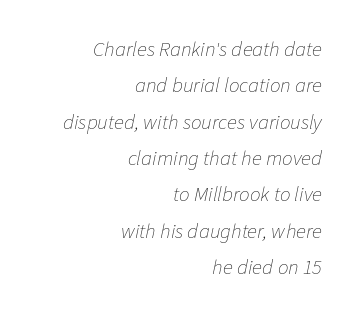
{"italic": "yes", "lean": "right", "slant_degrees": 11, "bold": "no", "underline": "no", "align": "right", "line_spacing_ratio": 1.73, "letter_spacing": "normal", "letter_spacing_em": 0.0, "glyph_px": 21}
